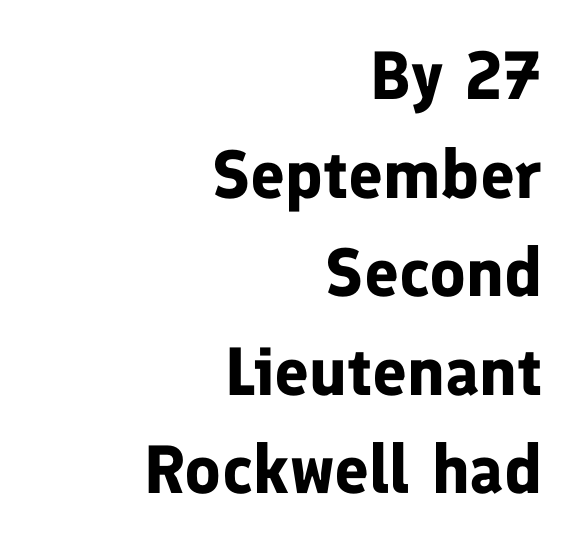
The image shows 68 px bold sans-serif type, upright; set right-aligned, normal line spacing (1.45x), normal letter spacing, not underlined; low stroke contrast and a medium x-height.
